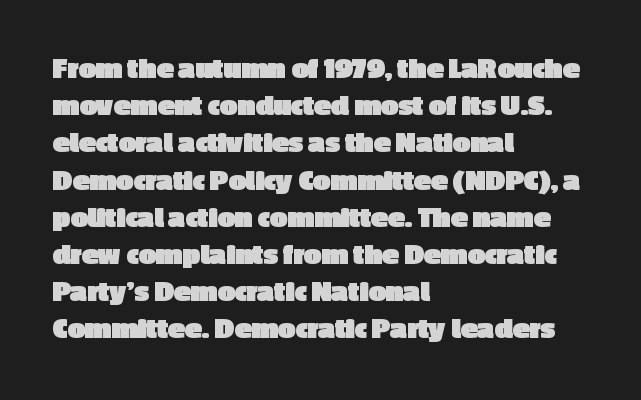
Descender tails drop into unmarked territory. The strokes are fattened all the way to bold. Default kerning and tracking; the words read as compact shapes. A typesetter would call this proportional, since set widths differ per character. Every stem runs plumb, perpendicular to the baseline.
